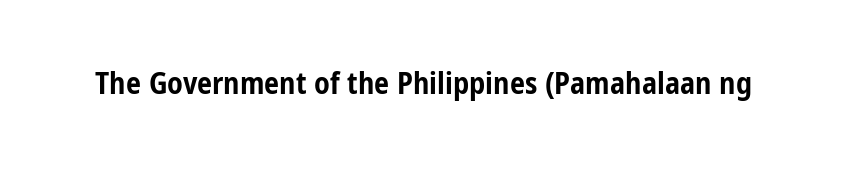
Q: Is the text bold? A: Yes.
Q: Is the text italic (slanted)? A: No, it is upright.
Q: Is the typeface a serif or a sans-serif typeface? A: Sans-serif.
Q: Is the text underlined? A: No.
Q: Is the spacing between letters normal or unusually wide? A: Normal.
Q: Width (condensed, normal, or wide)? A: Condensed.
Q: Stroke contrast? A: Low.
Q: x-height? A: Medium.
Q: Monospaced? A: No.
